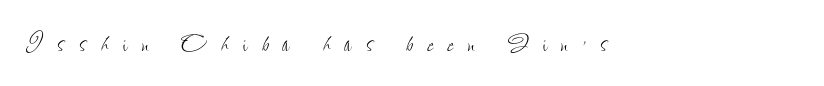
Q: Is the text bold? A: No.
Q: Is the text italic (slanted)? A: Yes.
Q: Is the text underlined? A: No.
Q: Is the spacing between letters normal or unusually wide? A: Unusually wide.
Q: Width (condensed, normal, or wide)? A: Condensed.
Q: Stroke contrast? A: Low.
Q: x-height? A: Small.
Q: Monospaced? A: No.
